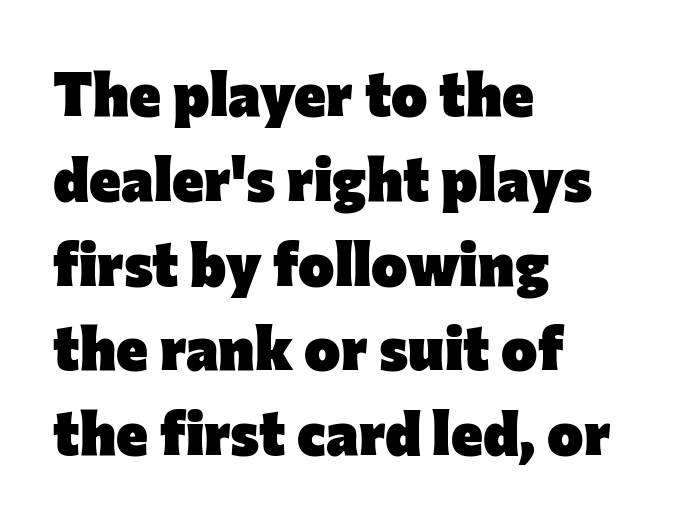
Q: Is the text bold? A: Yes.
Q: Is the text italic (slanted)? A: No, it is upright.
Q: Is the typeface a serif or a sans-serif typeface? A: Sans-serif.
Q: Is the text underlined? A: No.
Q: How is the paragraph aligned? A: Left-aligned.
Q: Is the spacing between letters normal or unusually wide? A: Normal.
Q: Is the spacing between lines tight, normal or loose? A: Normal.
Q: Width (condensed, normal, or wide)? A: Normal.
Q: Stroke contrast? A: Low.
Q: x-height? A: Medium.
Q: Monospaced? A: No.
